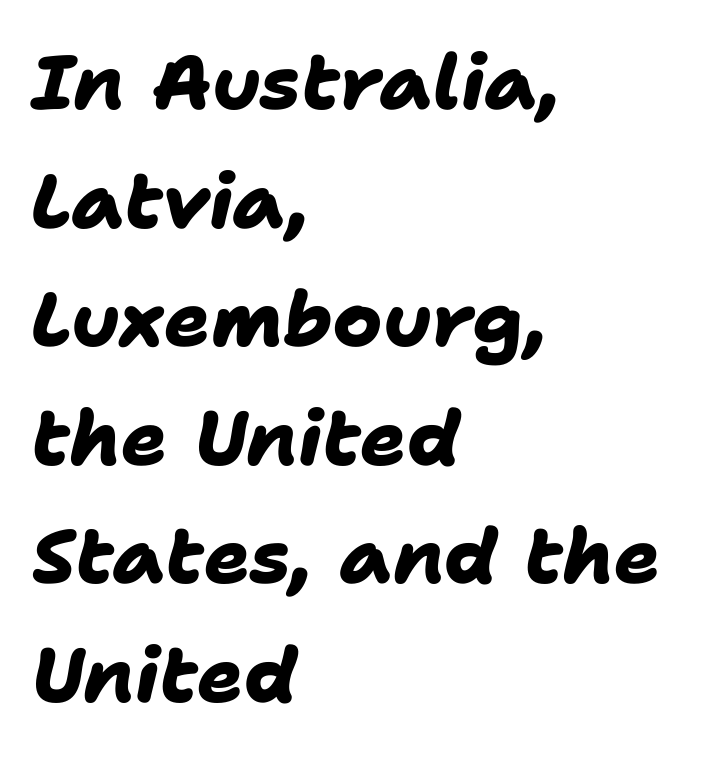
Any mark beneath the type? The region is blank. Is the block centered? No — it sits flush against the left margin. Typesetter's note: full bold, strokes at maximum text heaviness. A typesetter would label this face a sans. Varying glyph widths throughout — classic text-font behaviour.
